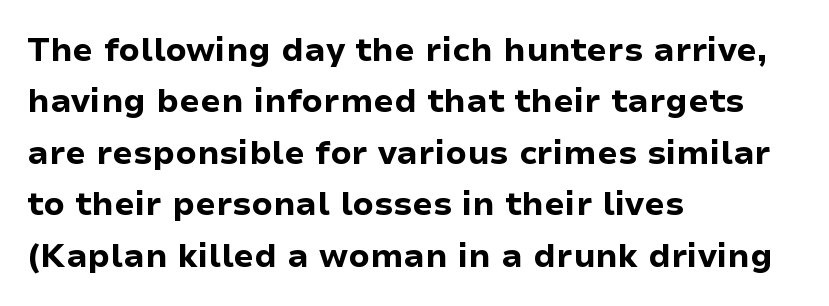
{"serif": "no", "italic": "no", "bold": "yes", "weight": "bold", "width": "normal", "stroke_contrast": "low", "x_height": "medium", "monospaced": "no", "underline": "no", "align": "left", "line_spacing": "normal", "line_spacing_ratio": 1.56, "letter_spacing": "normal", "letter_spacing_em": 0.0, "glyph_px": 33}
